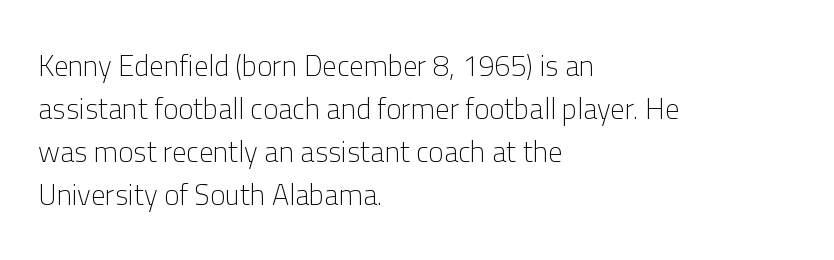
The image shows 29 px light sans-serif type, upright; set left-aligned, normal line spacing (1.48x), normal letter spacing, not underlined; low stroke contrast and a medium x-height.
